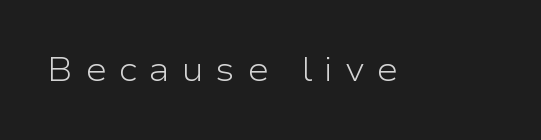
Q: Is the text bold? A: No.
Q: Is the text italic (slanted)? A: No, it is upright.
Q: Is the typeface a serif or a sans-serif typeface? A: Sans-serif.
Q: Is the text underlined? A: No.
Q: Is the spacing between letters normal or unusually wide? A: Unusually wide.
Q: Width (condensed, normal, or wide)? A: Wide.
Q: Stroke contrast? A: Low.
Q: x-height? A: Medium.
Q: Monospaced? A: No.
